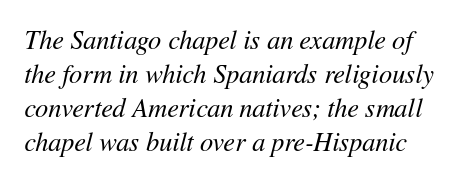
The image shows 26 px text type, italic (leaning right); set normal line spacing (1.31x), normal letter spacing, not underlined.
